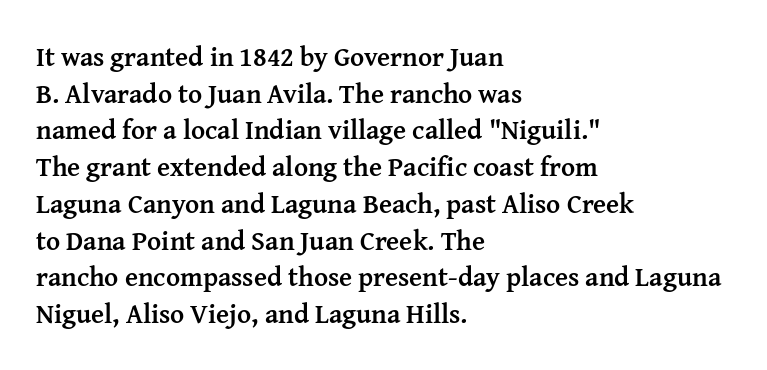
{"italic": "no", "bold": "yes", "underline": "no", "align": "left", "line_spacing": "normal", "line_spacing_ratio": 1.36, "letter_spacing": "normal", "letter_spacing_em": 0.0, "glyph_px": 27}
